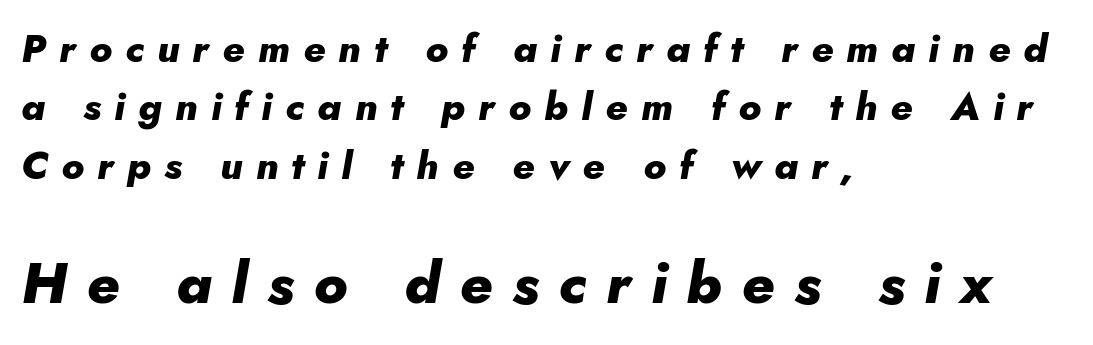
The image shows 58 px heavy type, italic (leaning right); set left-aligned, normal line spacing (1.5x), unusually wide letter spacing (+0.34 em), not underlined; the second (bottom) block is 1.49x larger; low stroke contrast and a small x-height.
